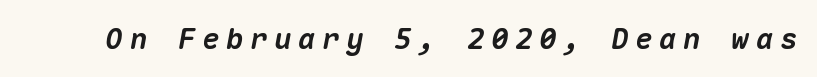
{"italic": "yes", "lean": "right", "slant_degrees": 10, "bold": "yes", "weight": "heavy", "width": "normal", "stroke_contrast": "medium", "x_height": "medium", "monospaced": "yes", "underline": "no", "letter_spacing": "wide", "letter_spacing_em": 0.23, "glyph_px": 29}
